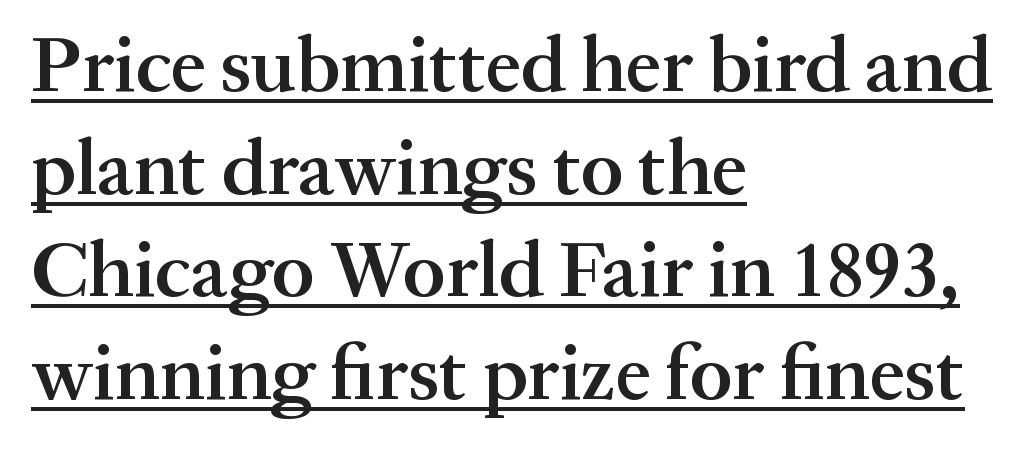
In terms of posture, this sample is upright. Leading matches the norm, producing a regular column. Note: serifs present on the glyphs. A typesetter would call this proportional, since set widths differ per character. The passage shown is semibold, sitting just below true bold.
